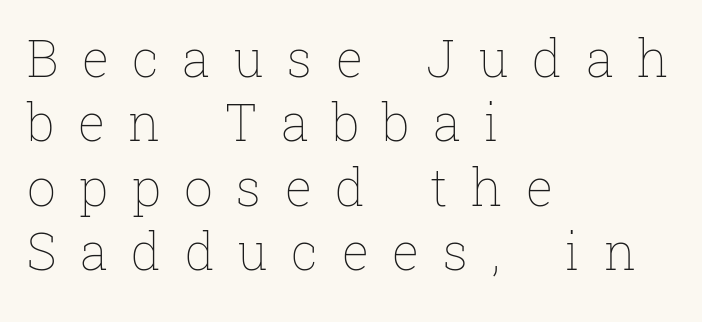
Is this a fixed-width face? No — the glyphs have proportional, varying widths. Heaviness? Minimal to ordinary, like unemphasized prose. The ragged edge is on the right, which tells us the setting is flush left. Do the letters lean? They stand straight.
